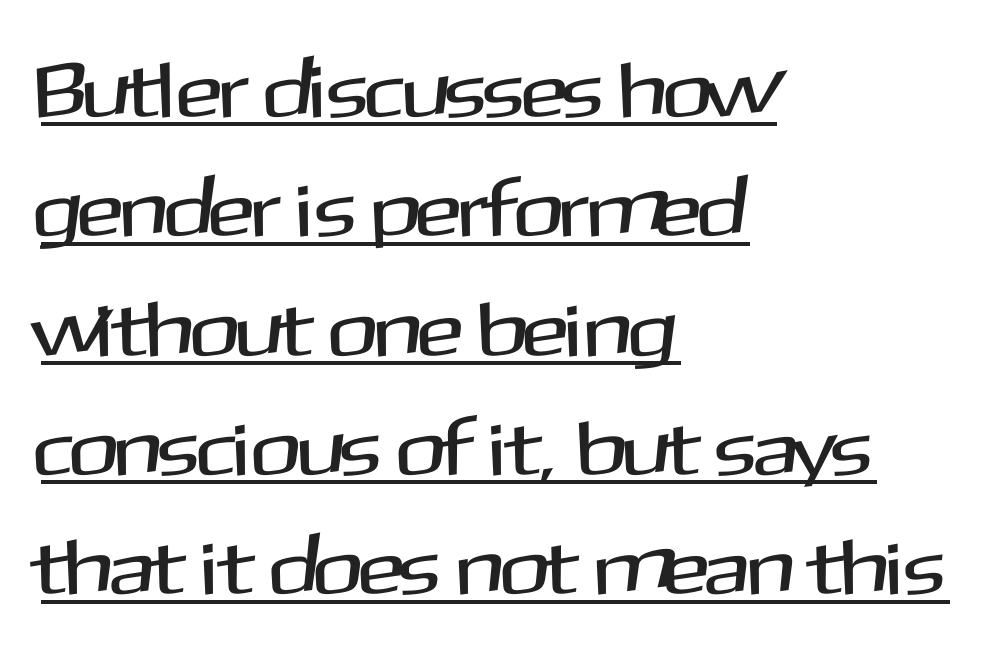
The image shows 78 px sans-serif type, upright; set left-aligned, normal line spacing (1.53x), normal letter spacing, underlined; medium stroke contrast and a medium x-height.
